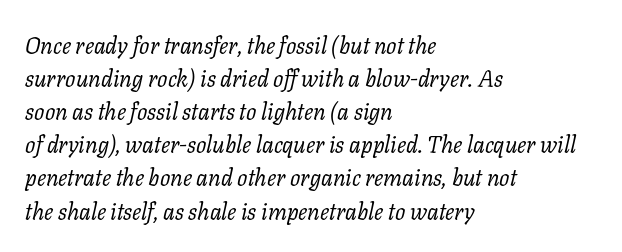
Q: Is the text bold? A: No.
Q: Is the text italic (slanted)? A: Yes, it leans right by about 11 degrees.
Q: Is the text underlined? A: No.
Q: How is the paragraph aligned? A: Left-aligned.
Q: Is the spacing between letters normal or unusually wide? A: Normal.
Q: Is the spacing between lines tight, normal or loose? A: Normal.
